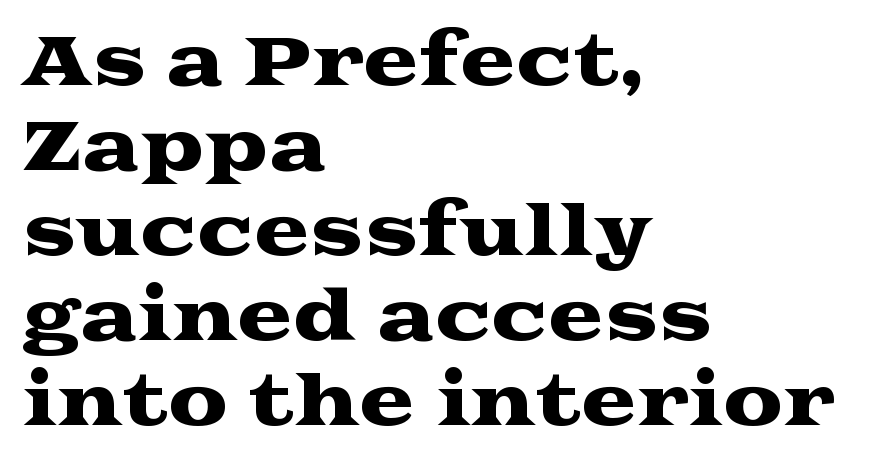
The image shows 67 px wide serif type, upright; set left-aligned, normal line spacing (1.27x), normal letter spacing, not underlined; medium stroke contrast and a medium x-height.
